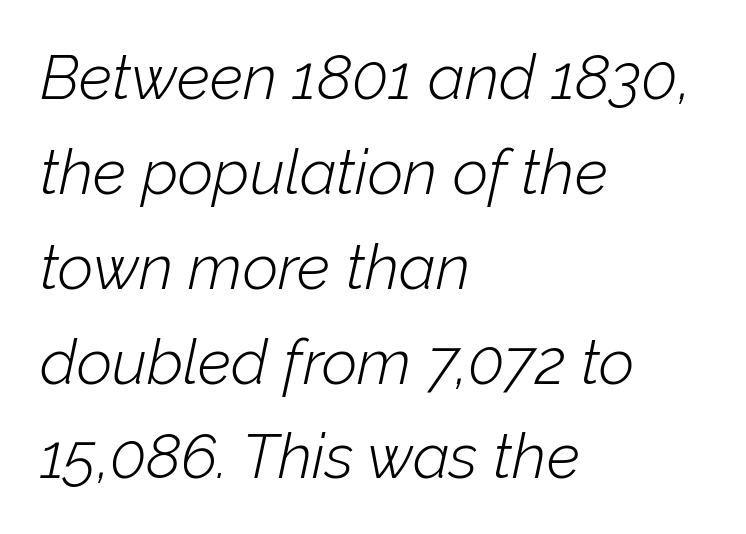
Q: Is the text bold? A: No.
Q: Is the text italic (slanted)? A: Yes, it leans right by about 12 degrees.
Q: Is the text underlined? A: No.
Q: How is the paragraph aligned? A: Left-aligned.
Q: Is the spacing between letters normal or unusually wide? A: Normal.
Q: Is the spacing between lines tight, normal or loose? A: Normal.
Q: Width (condensed, normal, or wide)? A: Normal.
Q: Stroke contrast? A: Low.
Q: x-height? A: Medium.
Q: Monospaced? A: No.
